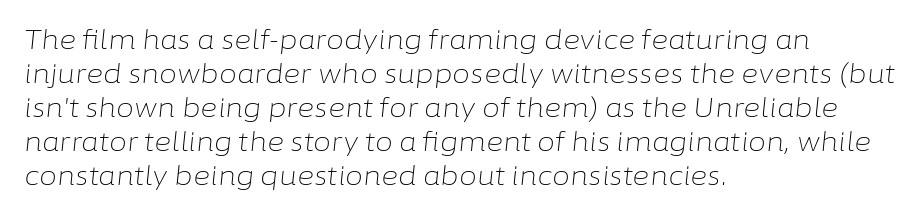
The paragraph has a hard left edge and a soft right edge. The axis of the letterforms is tilted away from vertical. The rendering keeps characters at their native spacing. Has an underline been added? It has not.
